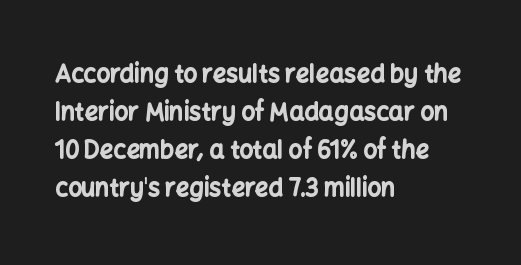
The space between consecutive lines is moderate. Alignment: flush left. The passage shown is not underscored anywhere. The type is set solid horizontally, with unmodified tracking. The characters look thick and weighty, a clear bold. Unlike italic type, these characters show no tilt at all.
